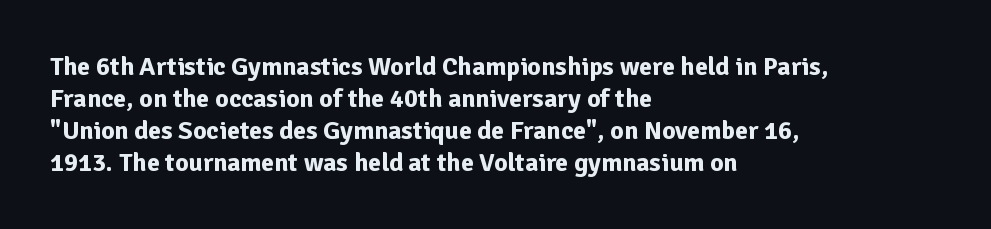
Q: Is the text bold? A: Yes.
Q: Is the text italic (slanted)? A: No, it is upright.
Q: Is the text underlined? A: No.
Q: How is the paragraph aligned? A: Left-aligned.
Q: Is the spacing between letters normal or unusually wide? A: Normal.
